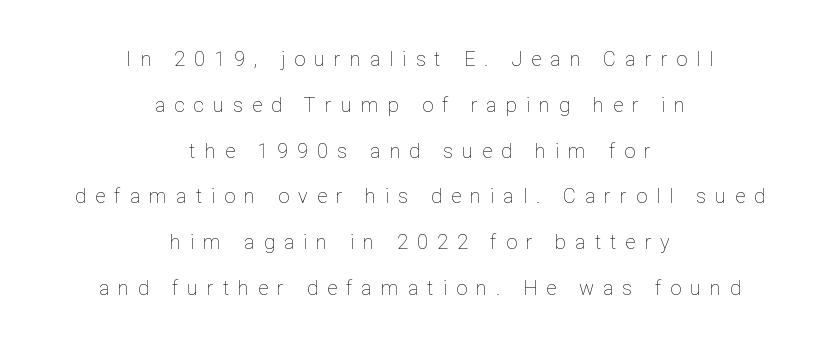
Q: Is the text bold? A: No.
Q: Is the text italic (slanted)? A: No, it is upright.
Q: Is the text underlined? A: No.
Q: How is the paragraph aligned? A: Centered.
Q: Is the spacing between letters normal or unusually wide? A: Unusually wide.
Q: Is the spacing between lines tight, normal or loose? A: Loose.
